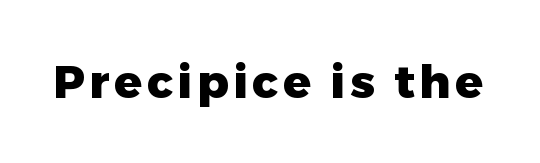
Underline: absent. Notice how thick the strokes are: this is what a full bold looks like. These lines are composed in type without serifs. Posture: vertical. Character widths vary here, with narrow letters taking less room than wide ones.
